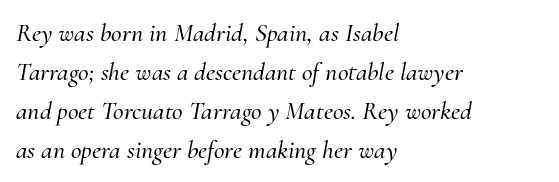
{"italic": "yes", "lean": "right", "slant_degrees": 10, "underline": "no", "align": "left", "line_spacing": "normal", "line_spacing_ratio": 1.5, "letter_spacing": "normal", "letter_spacing_em": 0.0, "glyph_px": 26}
